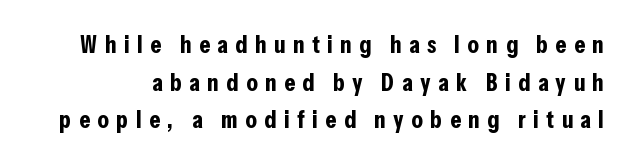
The image shows 25 px bold type, upright; set normal line spacing (1.51x), unusually wide letter spacing (+0.3 em), not underlined.
